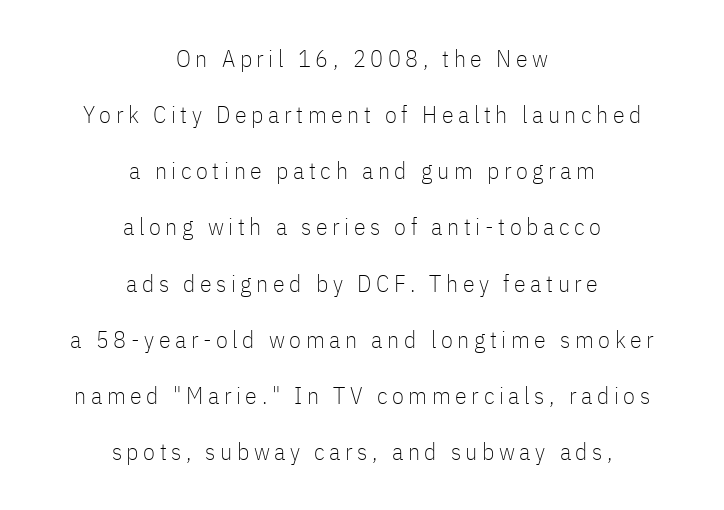
Q: Is the text bold? A: No.
Q: Is the text italic (slanted)? A: No, it is upright.
Q: Is the text underlined? A: No.
Q: How is the paragraph aligned? A: Centered.
Q: Is the spacing between lines tight, normal or loose? A: Loose.
